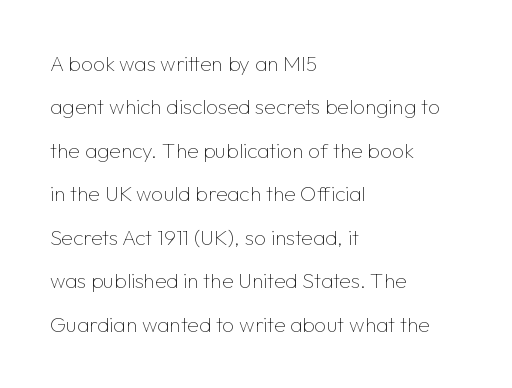
{"italic": "no", "bold": "no", "underline": "no", "align": "left", "line_spacing": "loose", "line_spacing_ratio": 2.07, "letter_spacing": "normal", "letter_spacing_em": 0.0, "glyph_px": 21}
